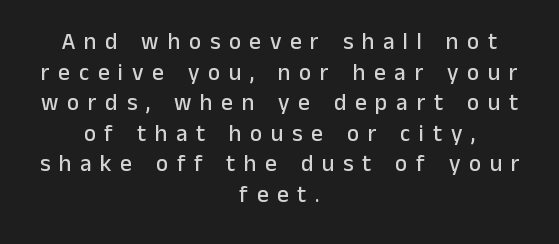
The image shows 23 px text type, upright; set centered, normal line spacing (1.33x), unusually wide letter spacing (+0.38 em), not underlined.
